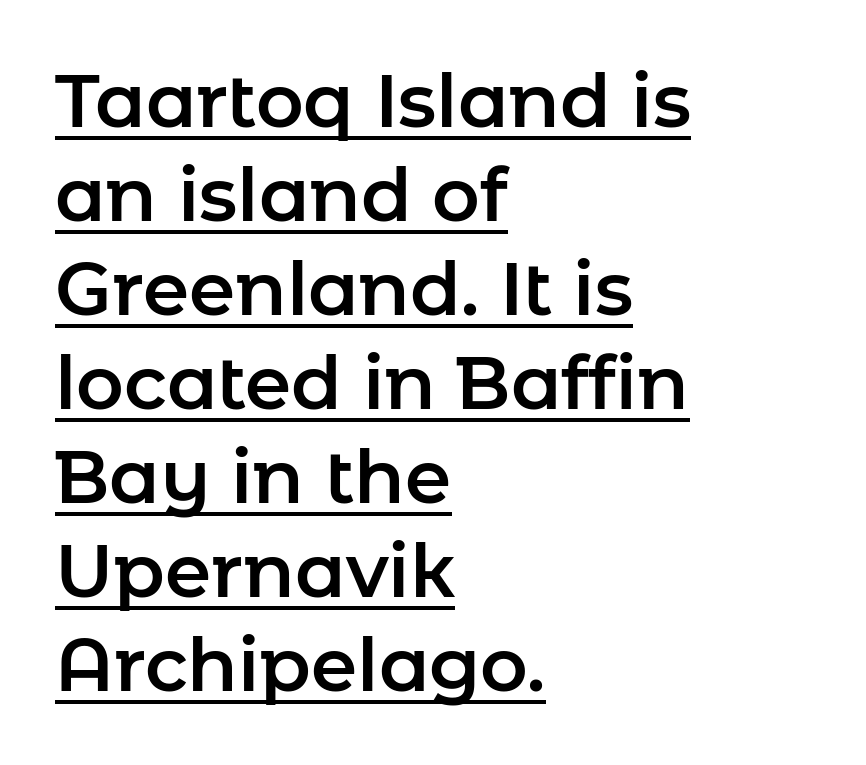
The image shows 74 px sans-serif type, upright; set left-aligned, normal line spacing (1.27x), normal letter spacing, underlined; low stroke contrast and a medium x-height.
